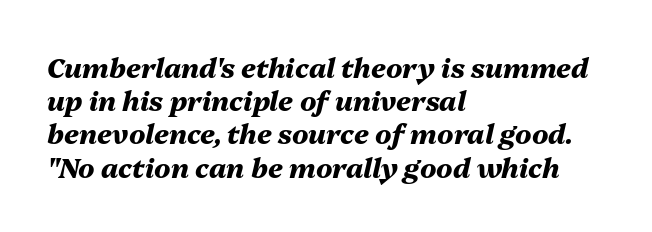
Q: Is the text bold? A: Yes.
Q: Is the text italic (slanted)? A: Yes, it leans right by about 13 degrees.
Q: Is the text underlined? A: No.
Q: How is the paragraph aligned? A: Left-aligned.
Q: Is the spacing between letters normal or unusually wide? A: Normal.
